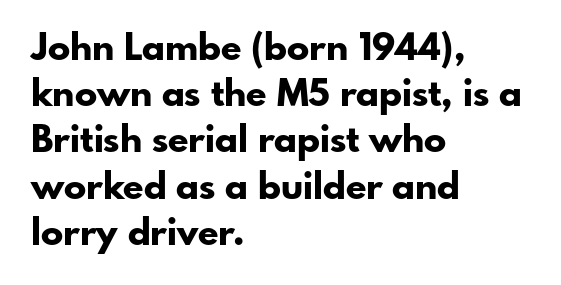
{"serif": "no", "italic": "no", "bold": "yes", "weight": "bold", "width": "normal", "stroke_contrast": "low", "x_height": "small", "monospaced": "no", "underline": "no", "align": "left", "line_spacing": "normal", "line_spacing_ratio": 1.25, "letter_spacing": "normal", "letter_spacing_em": 0.0, "glyph_px": 37}
